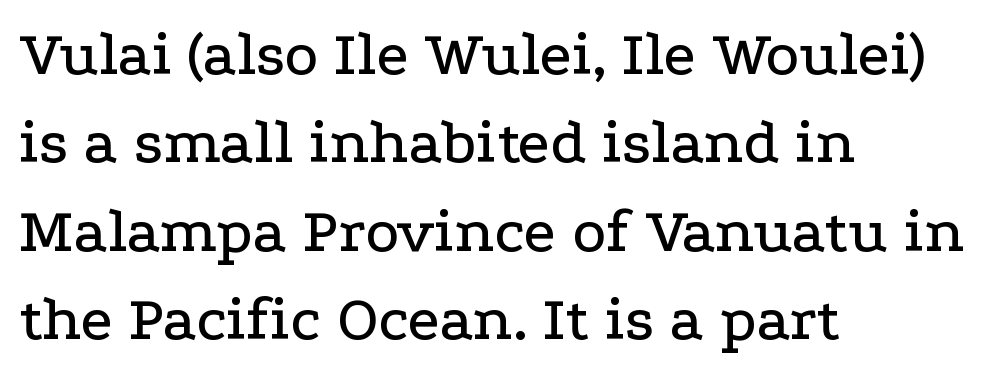
{"serif": "yes", "italic": "no", "width": "wide", "stroke_contrast": "low", "x_height": "medium", "monospaced": "no", "underline": "no", "align": "left", "line_spacing": "normal", "line_spacing_ratio": 1.38, "letter_spacing": "normal", "letter_spacing_em": 0.0, "glyph_px": 64}
